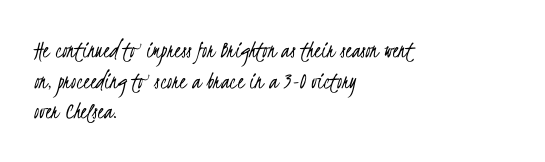
Q: Is the text bold? A: No.
Q: Is the text underlined? A: No.
Q: How is the paragraph aligned? A: Left-aligned.
Q: Is the spacing between letters normal or unusually wide? A: Normal.
